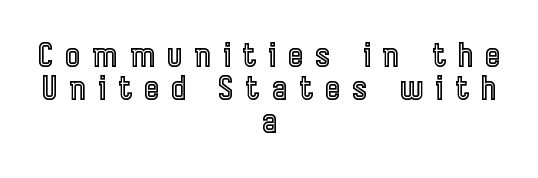
The image shows 32 px condensed type, upright; set centered, tight line spacing (1.03x), unusually wide letter spacing (+0.38 em), not underlined; a medium x-height.
